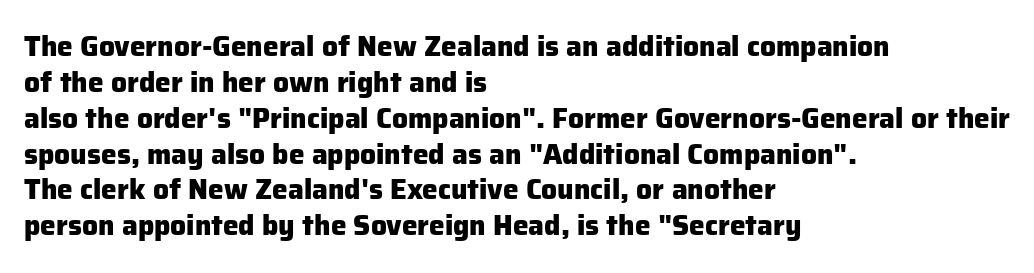
The designer left line spacing at the default. Visually the block forms a straight wall on the left and a jagged coastline on the right. Looks like regular typesetting: each glyph gets only the width it needs. The line texture is even and compact thanks to regular tracking. The space beneath each line is pristine and unruled. This is sans-serif lettering, the kind often seen on screens and signage.
